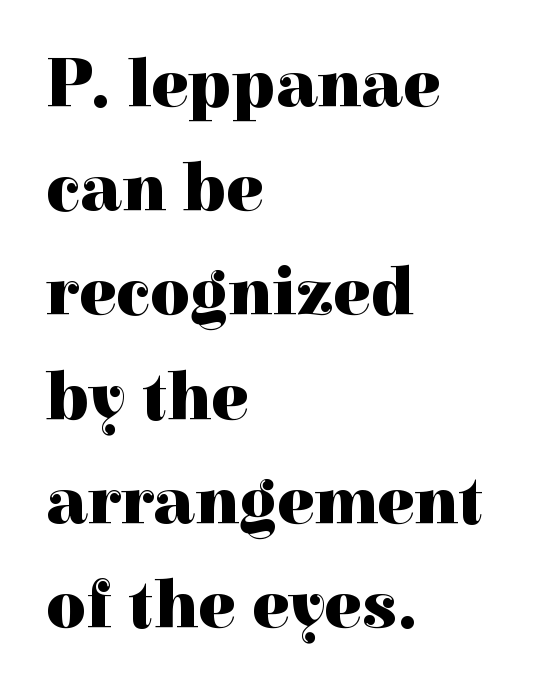
The image shows 69 px heavy serif type, upright; set left-aligned, normal line spacing (1.51x), normal letter spacing, not underlined; a medium x-height.
